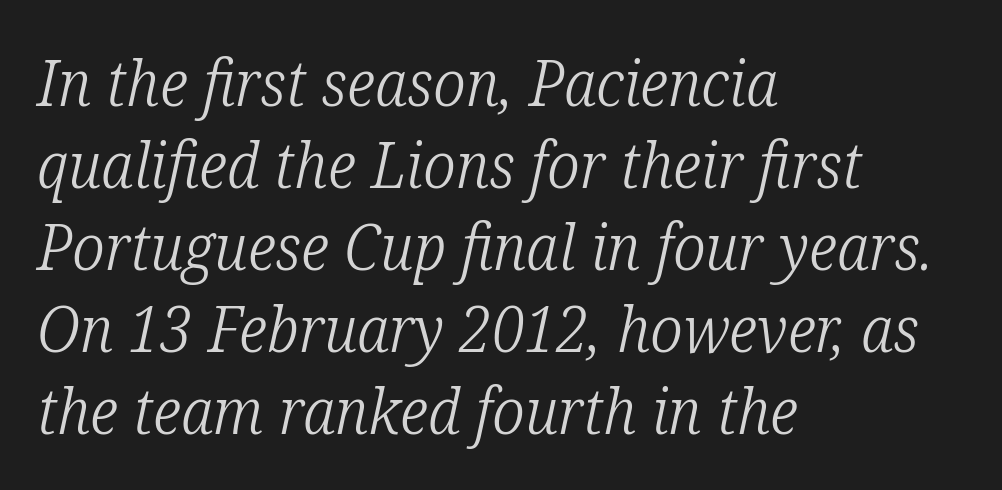
{"serif": "yes", "italic": "yes", "lean": "right", "slant_degrees": 12, "bold": "no", "weight": "light", "width": "condensed", "stroke_contrast": "low", "x_height": "medium", "monospaced": "no", "underline": "no", "align": "left", "line_spacing": "normal", "line_spacing_ratio": 1.28, "letter_spacing": "normal", "letter_spacing_em": 0.0, "glyph_px": 64}
